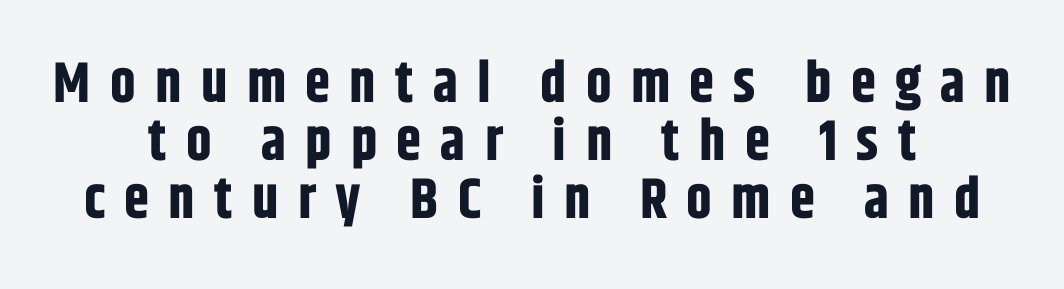
Q: Is the text bold? A: Yes.
Q: Is the text italic (slanted)? A: No, it is upright.
Q: Is the typeface a serif or a sans-serif typeface? A: Sans-serif.
Q: Is the text underlined? A: No.
Q: How is the paragraph aligned? A: Centered.
Q: Is the spacing between letters normal or unusually wide? A: Unusually wide.
Q: Is the spacing between lines tight, normal or loose? A: Tight.
Q: Width (condensed, normal, or wide)? A: Condensed.
Q: Stroke contrast? A: Low.
Q: x-height? A: Large.
Q: Monospaced? A: No.
